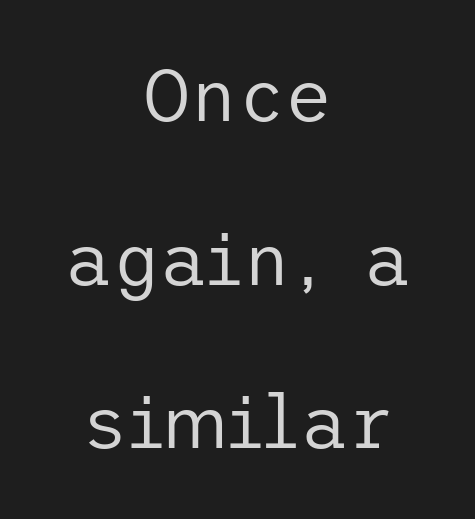
Tracking value appears to be zero — textbook default spacing. Horizontal alignment here is central, giving a formal, balanced look. In terms of letterform style, serifs are entirely absent. Weight: regular or lighter. The type sits square on the baseline with zero lean. A clean baseline with only descenders dipping below it.
